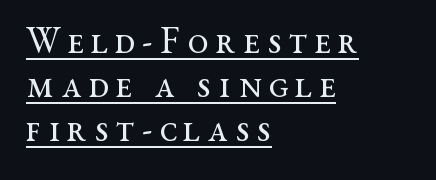
Q: Is the text bold? A: No.
Q: Is the text italic (slanted)? A: No, it is upright.
Q: Is the typeface a serif or a sans-serif typeface? A: Serif.
Q: Is the text underlined? A: Yes.
Q: How is the paragraph aligned? A: Left-aligned.
Q: Width (condensed, normal, or wide)? A: Wide.
Q: Stroke contrast? A: Medium.
Q: x-height? A: Medium.
Q: Monospaced? A: No.
